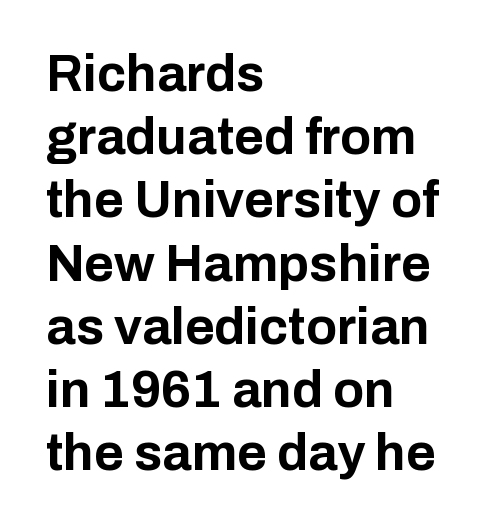
{"serif": "no", "italic": "no", "bold": "yes", "weight": "bold", "width": "normal", "stroke_contrast": "low", "x_height": "medium", "monospaced": "no", "underline": "no", "align": "left", "line_spacing_ratio": 1.24, "letter_spacing": "normal", "letter_spacing_em": 0.0, "glyph_px": 51}
